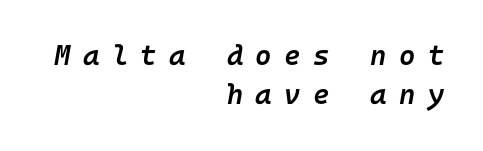
The image shows 28 px semibold type, italic (leaning right), monospaced; set right-aligned, normal line spacing (1.41x), unusually wide letter spacing (+0.44 em), not underlined; low stroke contrast and a medium x-height.
